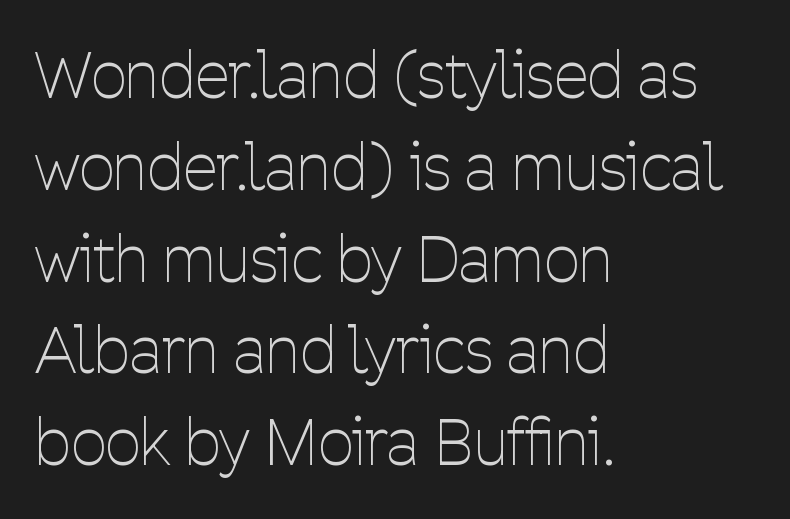
The image shows 62 px thin, condensed sans-serif type, upright; set left-aligned, normal line spacing (1.48x), normal letter spacing, not underlined; low stroke contrast and a medium x-height.
